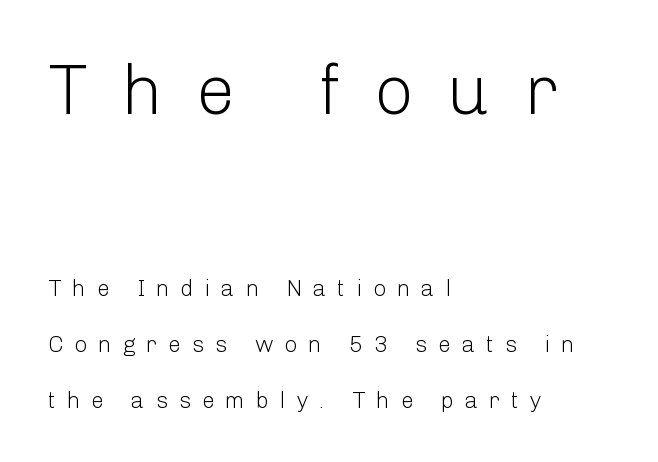
Q: Is the text bold? A: No.
Q: Is the text italic (slanted)? A: No, it is upright.
Q: Is the typeface a serif or a sans-serif typeface? A: Sans-serif.
Q: Is the text underlined? A: No.
Q: How is the paragraph aligned? A: Left-aligned.
Q: Is the spacing between letters normal or unusually wide? A: Unusually wide.
Q: Is the spacing between lines tight, normal or loose? A: Loose.
Q: Which block of text is set in a larger size, the first (top) or the second (bottom)? A: The first (top) one.
Q: Width (condensed, normal, or wide)? A: Normal.
Q: Stroke contrast? A: Low.
Q: x-height? A: Medium.
Q: Monospaced? A: No.
